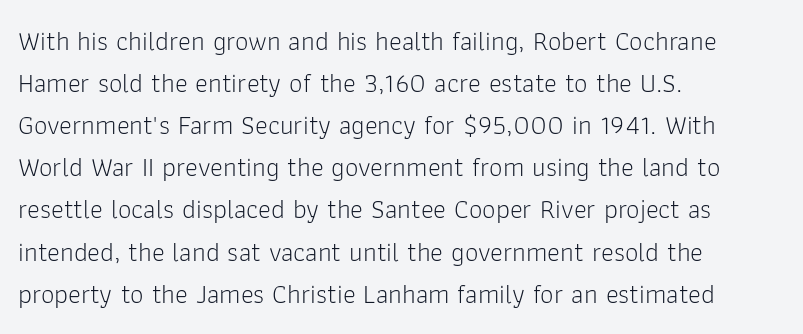
Q: Is the text bold? A: No.
Q: Is the text italic (slanted)? A: No, it is upright.
Q: Is the text underlined? A: No.
Q: How is the paragraph aligned? A: Left-aligned.
Q: Is the spacing between letters normal or unusually wide? A: Normal.
Q: Is the spacing between lines tight, normal or loose? A: Normal.
